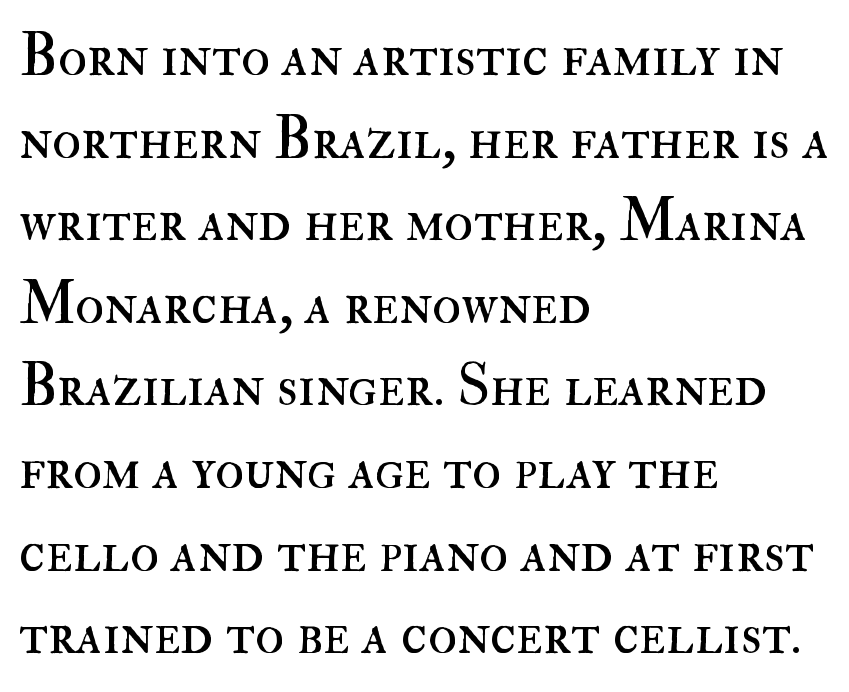
The image shows 59 px regular-weight type, upright; set left-aligned, normal line spacing (1.4x), normal letter spacing, not underlined; high stroke contrast and a small x-height.
